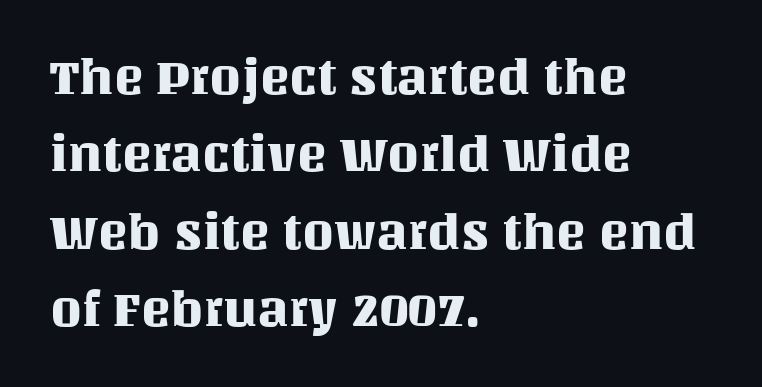
Reading down the column, the eye jumps a familiar distance to each next line. The rendering anchors every line to the left-hand side. Looks like regular typesetting: each glyph gets only the width it needs. There is no visible air inserted between adjacent glyphs. Lines of text with bare space underneath.
